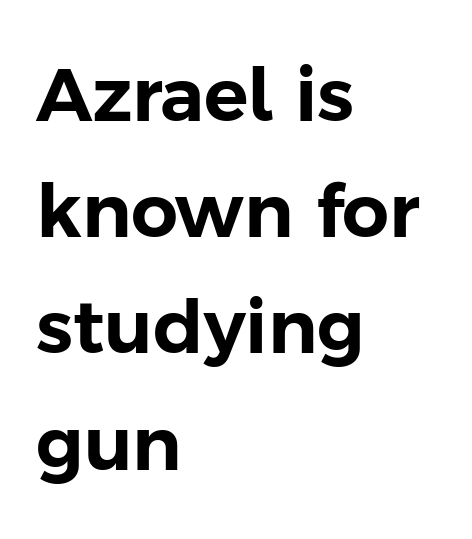
Glyph-to-glyph distance matches everyday printed text. Vertically, the passage feels balanced, rows spaced as you'd expect. The typesetter chose a ragged-right arrangement here. Serif or sans? Sans — the stroke terminals are bare. Spacing verdict: proportional, widths tailored to each character. Check under the words: just untouched page.
